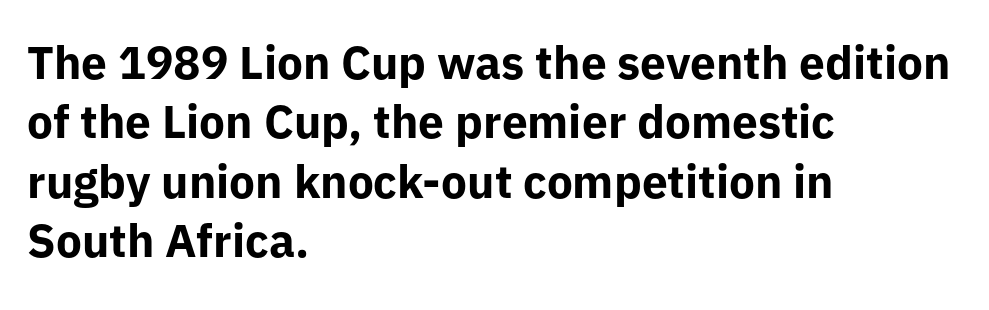
The image shows 46 px bold sans-serif type, upright; set left-aligned, normal line spacing (1.29x), normal letter spacing, not underlined; low stroke contrast and a medium x-height.
